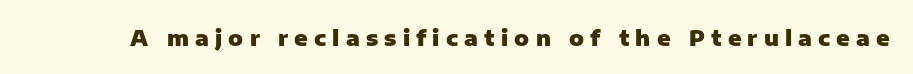
Q: Is the text bold? A: Yes.
Q: Is the text italic (slanted)? A: No, it is upright.
Q: Is the text underlined? A: No.
Q: Is the spacing between letters normal or unusually wide? A: Unusually wide.
